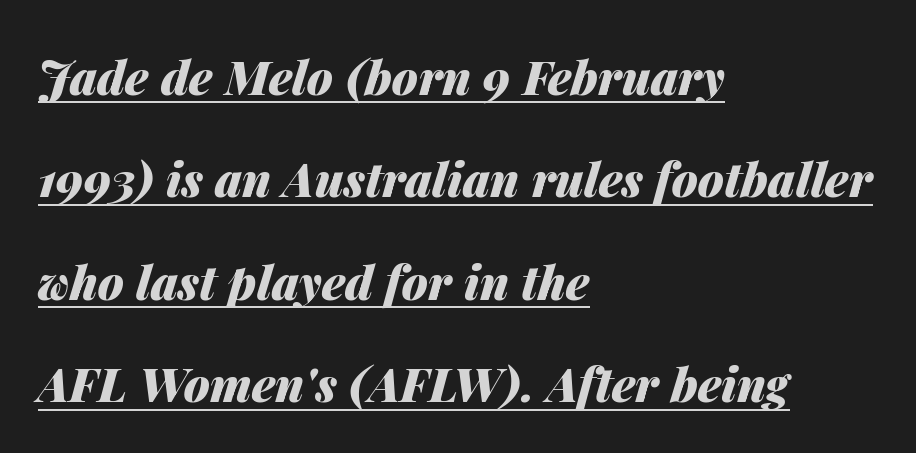
The image shows 47 px heavy type, italic (leaning right); set left-aligned, loose line spacing (2.18x), normal letter spacing, underlined; medium stroke contrast and a medium x-height.
